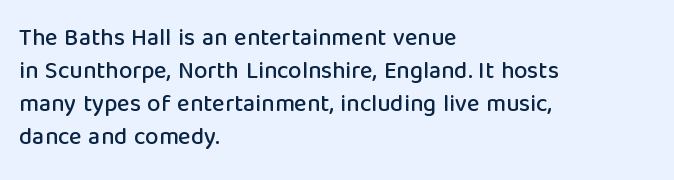
{"italic": "no", "underline": "no", "align": "left", "line_spacing": "normal", "line_spacing_ratio": 1.37, "letter_spacing": "normal", "letter_spacing_em": 0.0, "glyph_px": 24}
